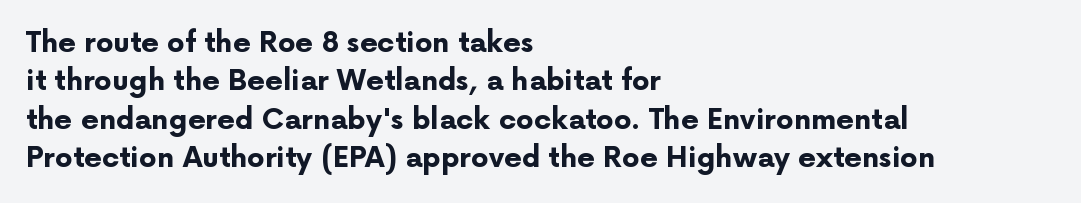
The image shows 28 px bold sans-serif type, upright; set left-aligned, normal line spacing (1.37x), normal letter spacing, not underlined; low stroke contrast and a medium x-height.
